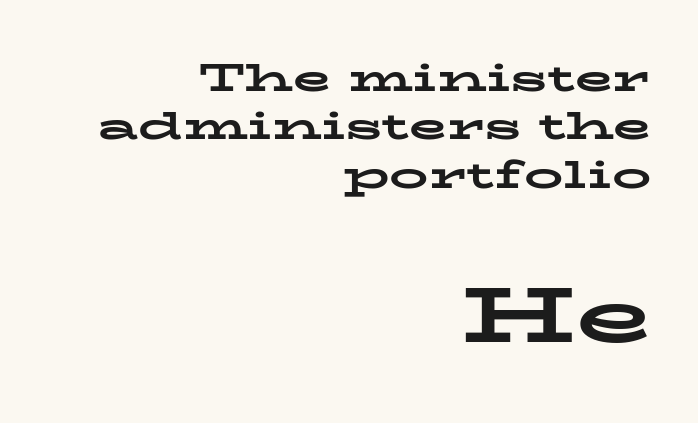
The image shows 78 px bold, wide serif type, upright; set right-aligned, line spacing 1.24x, normal letter spacing, not underlined; the second (bottom) block is 2.0x larger; low stroke contrast and a medium x-height.
